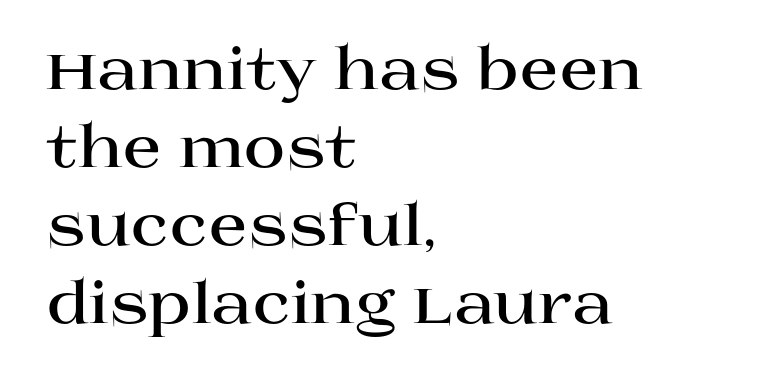
Q: Is the text bold? A: Yes.
Q: Is the text italic (slanted)? A: No, it is upright.
Q: Is the typeface a serif or a sans-serif typeface? A: Serif.
Q: Is the text underlined? A: No.
Q: How is the paragraph aligned? A: Left-aligned.
Q: Is the spacing between letters normal or unusually wide? A: Normal.
Q: Is the spacing between lines tight, normal or loose? A: Normal.
Q: Width (condensed, normal, or wide)? A: Wide.
Q: Stroke contrast? A: High.
Q: x-height? A: Large.
Q: Monospaced? A: No.
